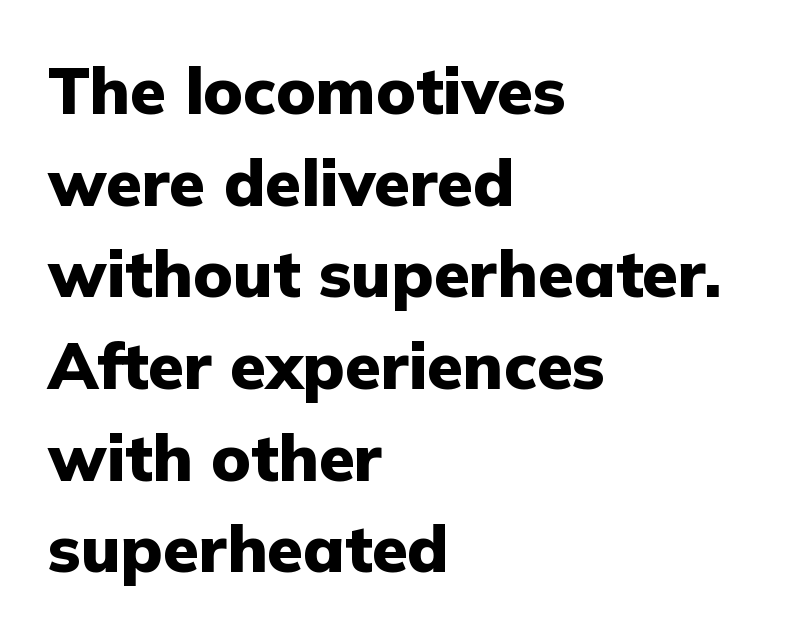
The image shows 65 px heavy sans-serif type, upright; set left-aligned, normal line spacing (1.41x), normal letter spacing, not underlined; low stroke contrast and a medium x-height.
